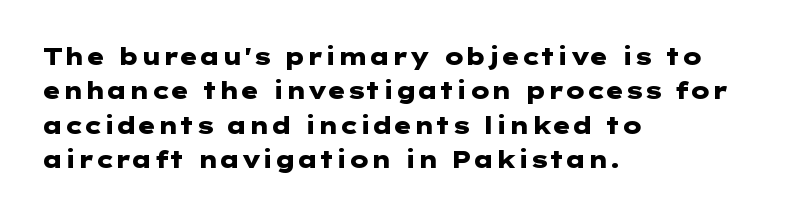
The image shows 23 px bold type, upright; set left-aligned, normal line spacing (1.49x), normal letter spacing, not underlined.
